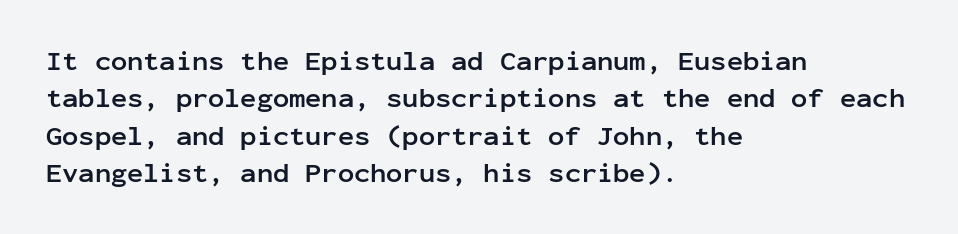
It's the straight-up-and-down kind of type. The lines are quadded left. Letter spacing: default. Rule under the text: the space is simply empty. The space between consecutive lines is moderate. Notice how thick the strokes are: this is what a full bold looks like.
